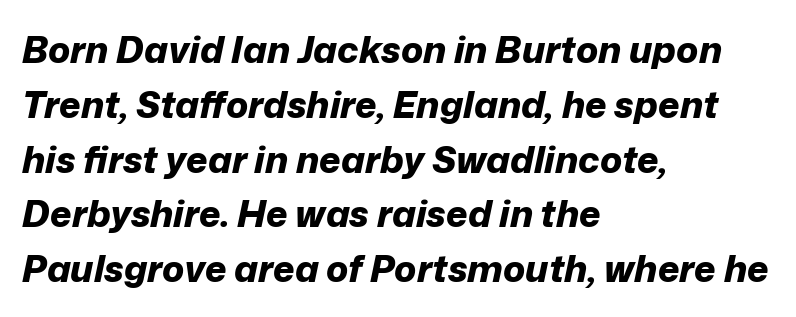
The lines are quadded left. Each letter keeps its own natural width here, so spacing adapts to shape. Letter spacing: default. Rows of type keep a routine distance in the vertical direction. A clean baseline with only descenders dipping below it. What weight is shown? A full bold with thick strokes.
